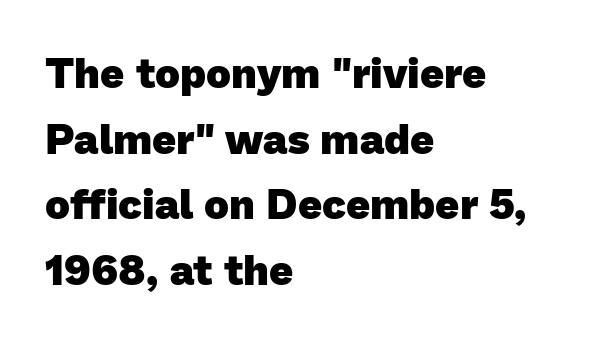
{"serif": "no", "bold": "yes", "weight": "heavy", "width": "normal", "stroke_contrast": "low", "x_height": "medium", "monospaced": "no", "underline": "no", "align": "left", "line_spacing": "normal", "line_spacing_ratio": 1.56, "letter_spacing": "normal", "letter_spacing_em": 0.0, "glyph_px": 42}
